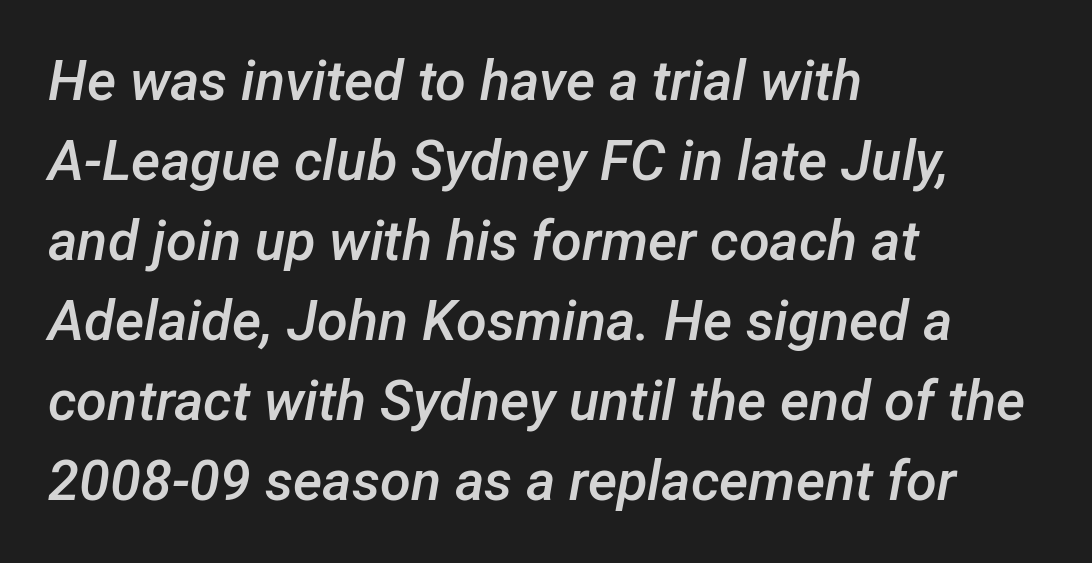
The rendering applies a slant to the glyphs. Firm but not heavy-handed strokes: this text is semibold. Spacing verdict: proportional, widths tailored to each character. Evenly set lines give the paragraph a standard silhouette. The paragraph has a hard left edge and a soft right edge.
